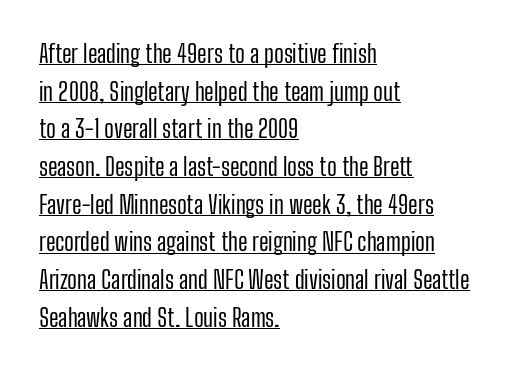
Q: Is the text bold? A: No.
Q: Is the text italic (slanted)? A: No, it is upright.
Q: Is the text underlined? A: Yes.
Q: How is the paragraph aligned? A: Left-aligned.
Q: Is the spacing between letters normal or unusually wide? A: Normal.
Q: Is the spacing between lines tight, normal or loose? A: Normal.
